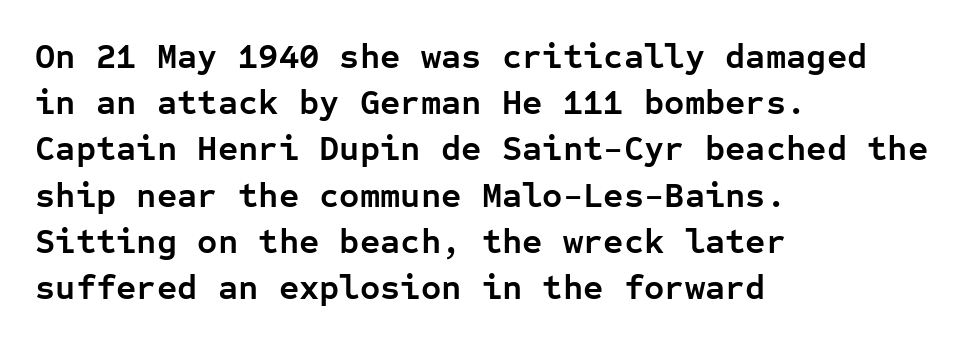
Q: Is the text bold? A: Yes.
Q: Is the text italic (slanted)? A: No, it is upright.
Q: Is the typeface a serif or a sans-serif typeface? A: Sans-serif.
Q: Is the text underlined? A: No.
Q: How is the paragraph aligned? A: Left-aligned.
Q: Is the spacing between letters normal or unusually wide? A: Normal.
Q: Is the spacing between lines tight, normal or loose? A: Normal.
Q: Width (condensed, normal, or wide)? A: Normal.
Q: Stroke contrast? A: Low.
Q: x-height? A: Medium.
Q: Monospaced? A: Yes.
